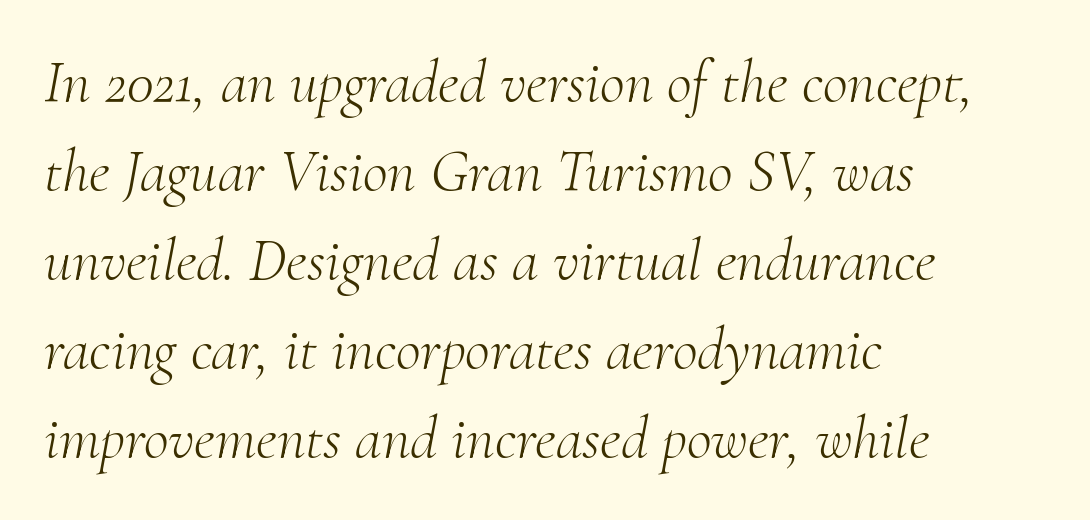
The image shows 61 px light serif type, italic (leaning right); set left-aligned, normal line spacing (1.46x), normal letter spacing, not underlined; medium stroke contrast and a small x-height.
